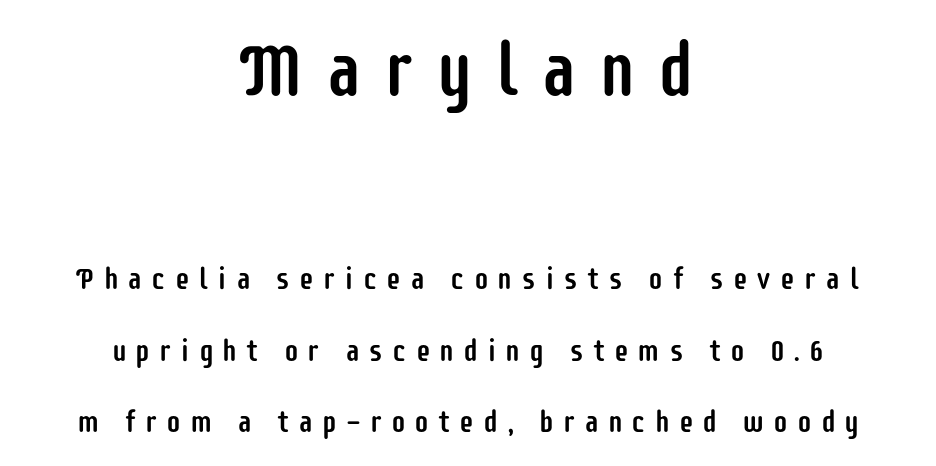
{"serif": "no", "italic": "no", "width": "condensed", "stroke_contrast": "low", "x_height": "large", "monospaced": "no", "underline": "no", "align": "center", "line_spacing": "loose", "line_spacing_ratio": 2.38, "letter_spacing": "wide", "letter_spacing_em": 0.29, "larger_block": "first", "size_ratio": 2.47, "glyph_px": 74}
